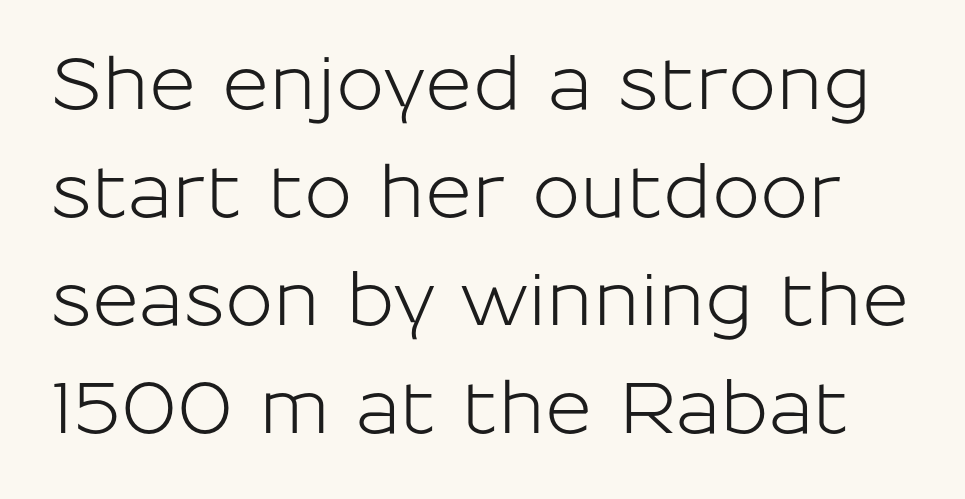
{"serif": "no", "italic": "no", "width": "normal", "stroke_contrast": "low", "x_height": "medium", "monospaced": "no", "underline": "no", "line_spacing": "normal", "line_spacing_ratio": 1.5, "letter_spacing": "normal", "letter_spacing_em": 0.0, "glyph_px": 72}
